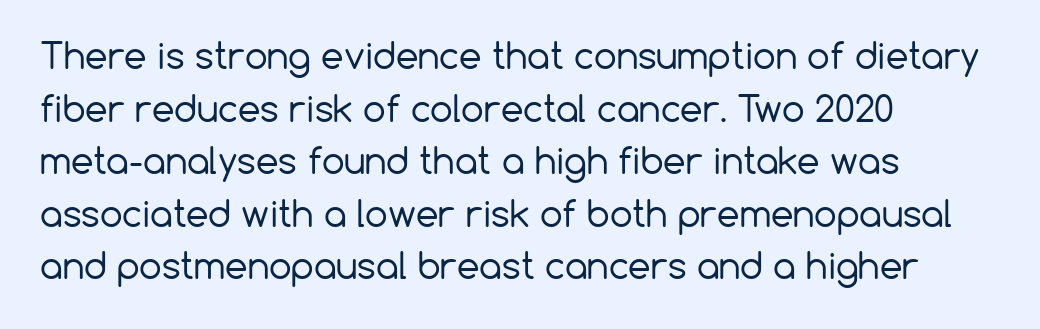
Is there much room between lines? A standard amount, neither cramped nor airy. Reading down the block, your eye returns to a fixed left position each line. The type family on display is of the sans-serif kind. A typesetter would call this zero additional tracking.
